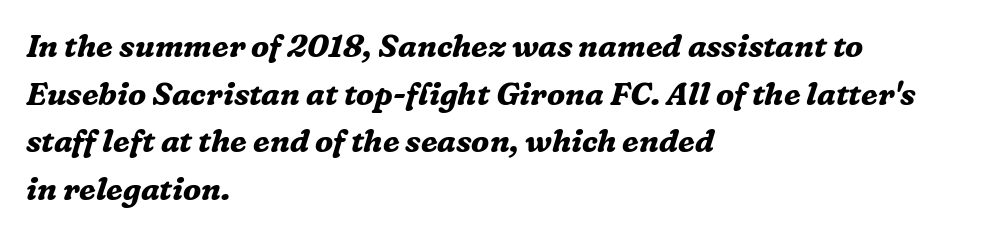
On the weight axis this lands at bold, roughly 700. Looks like regular typesetting: each glyph gets only the width it needs. Slanted lettering throughout. The gap between lines stays unmarked. Is this a sans? No — the strokes have serifs. Regarding leading, the lines here are spaced in the standard way.
